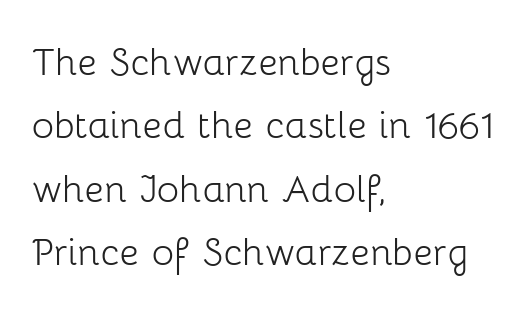
Is there much room between lines? A standard amount, neither cramped nor airy. Do the letters lean? They stand straight. This rendering leaves character spacing at its baseline value. Descenders hang freely into open space. The characters display no serif detailing; their extremities are plain.
